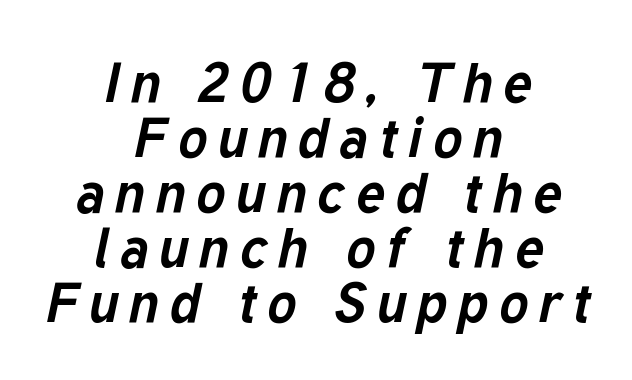
Proportional: the letters do not fall into vertical columns. Strokes here are thick enough to call this a true bold. The passage shown stacks its lines with hardly any gap. The rag falls on both sides of this text block equally. Slanted lettering throughout.
